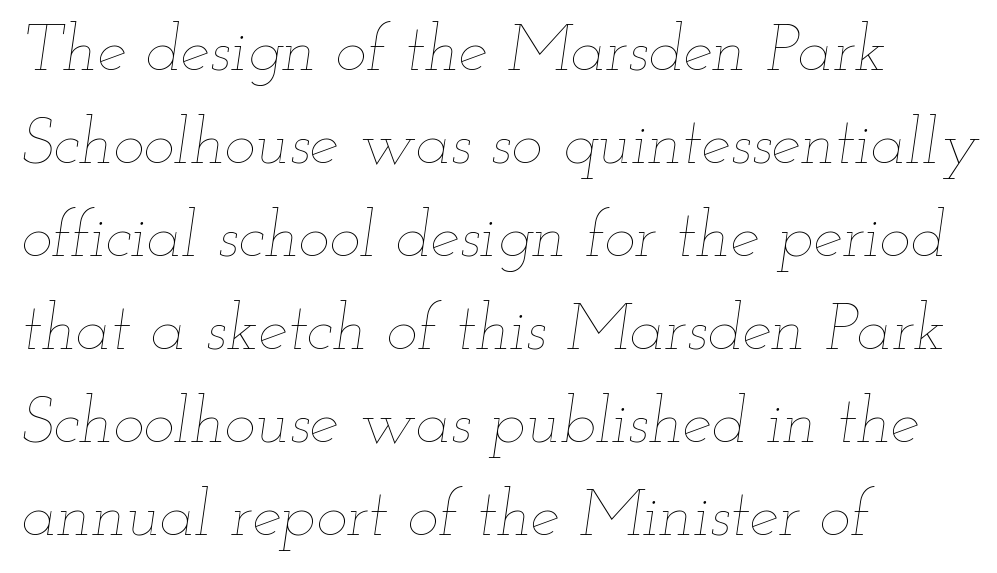
The image shows 66 px thin, wide type, italic (leaning right); set left-aligned, normal line spacing (1.41x), normal letter spacing, not underlined; low stroke contrast and a small x-height.
